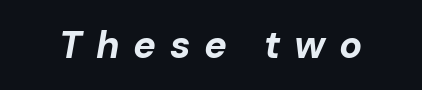
{"italic": "yes", "lean": "right", "slant_degrees": 10, "bold": "yes", "weight": "bold", "width": "normal", "stroke_contrast": "low", "x_height": "medium", "monospaced": "no", "underline": "no", "letter_spacing": "wide", "letter_spacing_em": 0.36, "glyph_px": 38}
